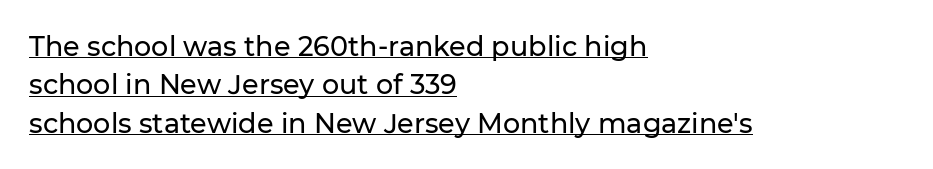
{"italic": "no", "underline": "yes", "align": "left", "line_spacing": "normal", "line_spacing_ratio": 1.42, "letter_spacing": "normal", "letter_spacing_em": 0.0, "glyph_px": 27}
